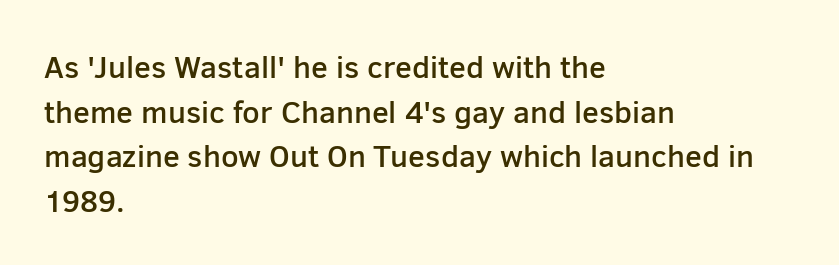
The image shows 31 px semibold sans-serif type, upright; set left-aligned, normal line spacing (1.44x), normal letter spacing, not underlined; low stroke contrast and a medium x-height.
